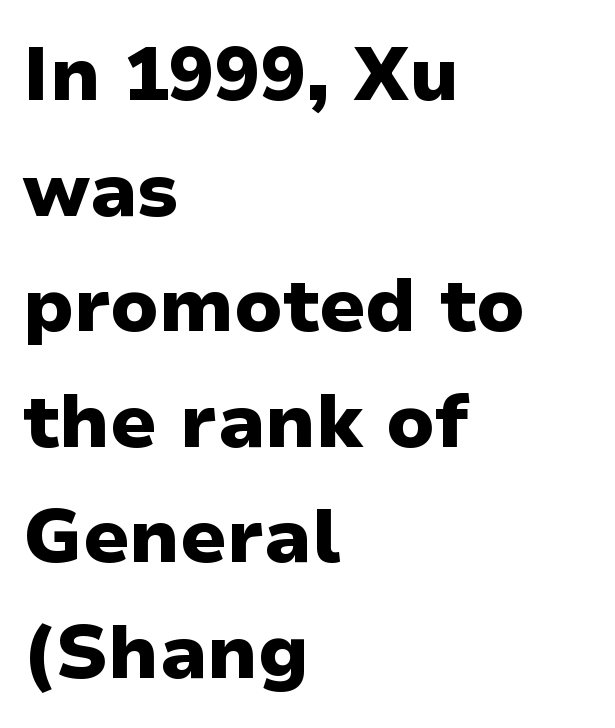
The image shows 76 px heavy sans-serif type, upright; set left-aligned, normal line spacing (1.52x), normal letter spacing, not underlined; low stroke contrast and a medium x-height.
